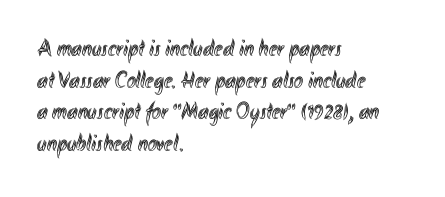
{"underline": "no", "align": "left", "line_spacing": "normal", "line_spacing_ratio": 1.32, "letter_spacing": "normal", "letter_spacing_em": 0.0, "glyph_px": 24}
